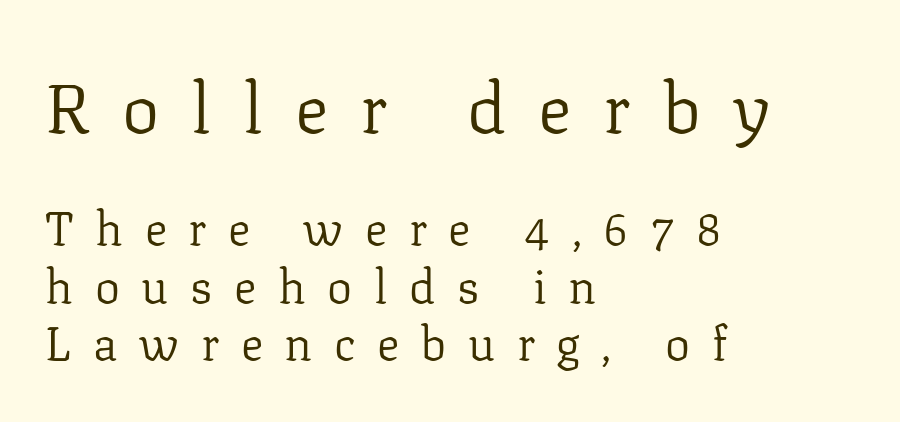
{"serif": "yes", "italic": "no", "bold": "no", "weight": "regular", "width": "normal", "stroke_contrast": "low", "x_height": "medium", "monospaced": "no", "underline": "no", "align": "left", "line_spacing_ratio": 1.22, "letter_spacing": "wide", "letter_spacing_em": 0.46, "larger_block": "first", "size_ratio": 1.49, "glyph_px": 70}
